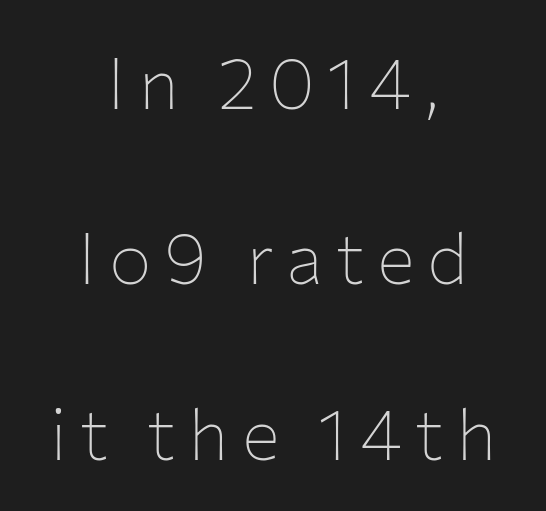
{"serif": "no", "italic": "no", "bold": "no", "weight": "thin", "width": "normal", "stroke_contrast": "low", "x_height": "medium", "monospaced": "no", "underline": "no", "align": "center", "line_spacing": "loose", "line_spacing_ratio": 2.47, "glyph_px": 71}
